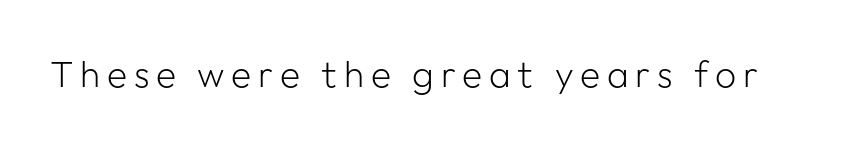
The image shows 37 px light sans-serif type, upright; set not underlined; low stroke contrast and a medium x-height.
